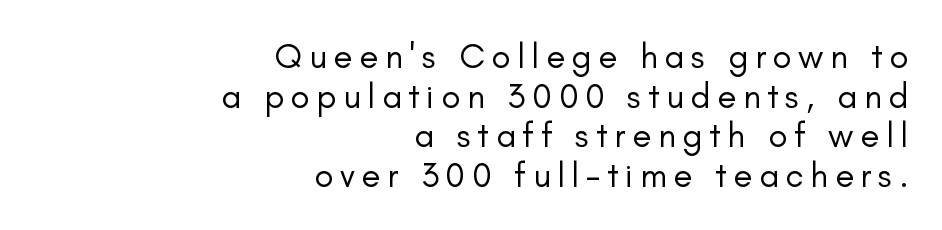
{"serif": "no", "italic": "no", "bold": "no", "weight": "regular", "width": "normal", "stroke_contrast": "low", "x_height": "small", "monospaced": "no", "underline": "no", "align": "right", "line_spacing": "tight", "line_spacing_ratio": 1.13, "glyph_px": 35}
